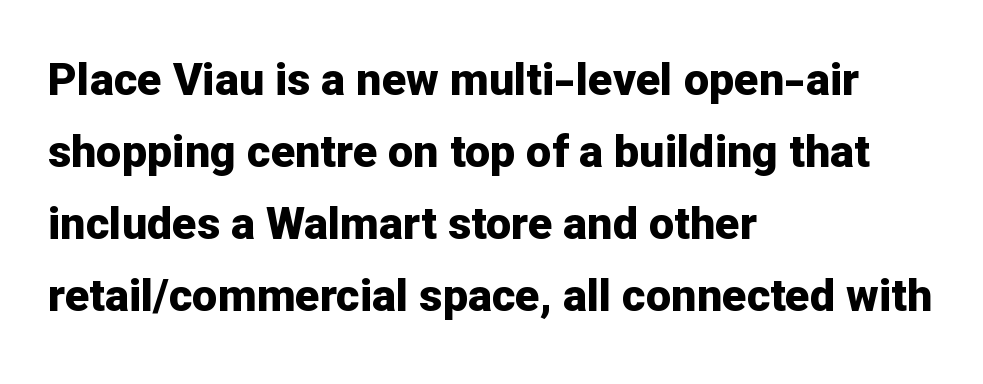
{"serif": "no", "italic": "no", "bold": "yes", "weight": "bold", "width": "normal", "stroke_contrast": "low", "x_height": "medium", "monospaced": "no", "underline": "no", "align": "left", "line_spacing": "normal", "line_spacing_ratio": 1.6, "letter_spacing": "normal", "letter_spacing_em": 0.0, "glyph_px": 45}
